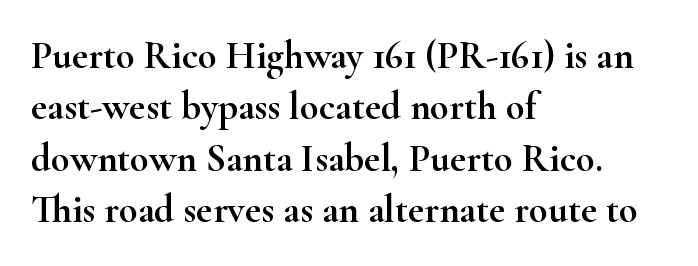
Compared with typical body copy, the letter spacing here is the same. Ordinary non-slanted type is in use. Clear beneath every line of the passage. Examine the stroke ends and you'll spot serifs. The passage is arranged the way most books set body copy — flush left.
